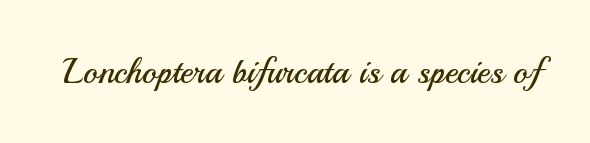
{"serif": "no", "bold": "no", "weight": "regular", "width": "normal", "stroke_contrast": "medium", "x_height": "small", "monospaced": "no", "underline": "no", "letter_spacing": "normal", "letter_spacing_em": 0.0, "glyph_px": 35}
